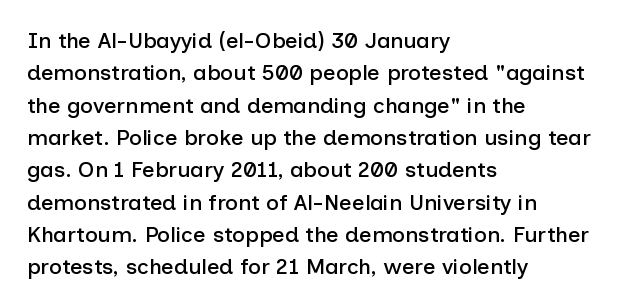
The image shows 22 px text type, upright; set left-aligned, normal line spacing (1.47x), normal letter spacing, not underlined.
